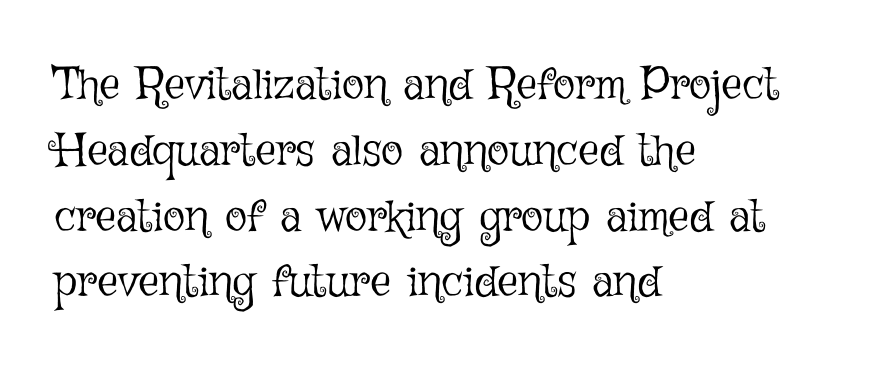
{"italic": "no", "bold": "no", "weight": "light", "width": "normal", "stroke_contrast": "low", "x_height": "medium", "monospaced": "no", "underline": "no", "align": "left", "line_spacing": "normal", "line_spacing_ratio": 1.43, "letter_spacing": "normal", "letter_spacing_em": 0.0, "glyph_px": 46}
